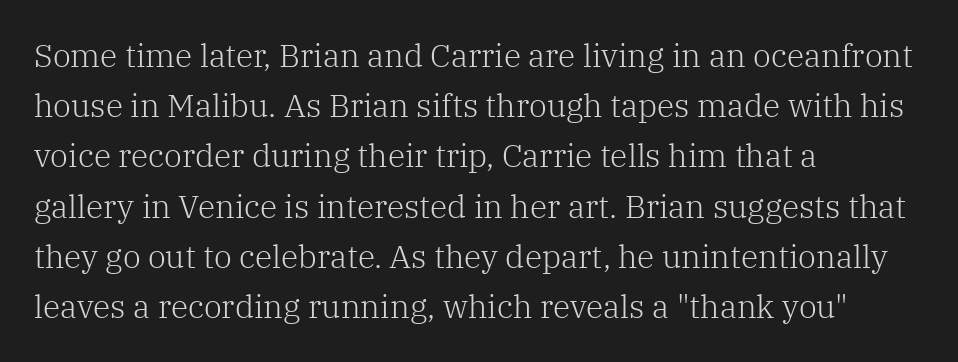
The image shows 32 px light serif type, upright; set left-aligned, normal line spacing (1.57x), normal letter spacing, not underlined; low stroke contrast and a medium x-height.
